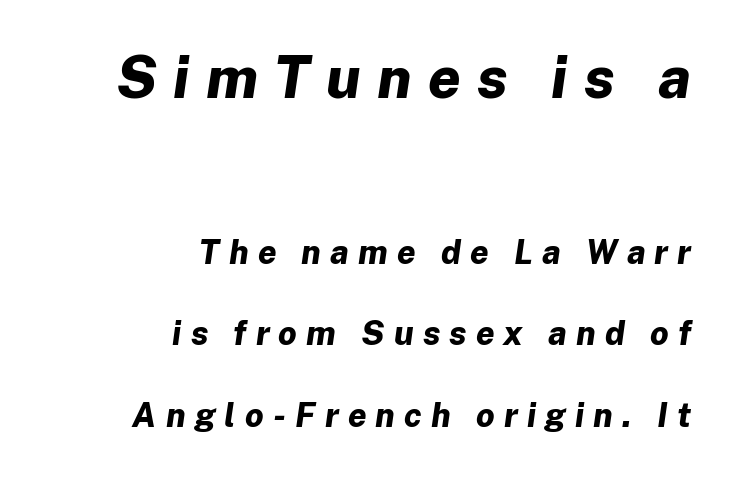
The image shows 58 px bold type, italic (leaning right); set right-aligned, loose line spacing (2.47x), unusually wide letter spacing (+0.28 em), not underlined; the first (top) block is 1.76x larger; low stroke contrast and a medium x-height.
